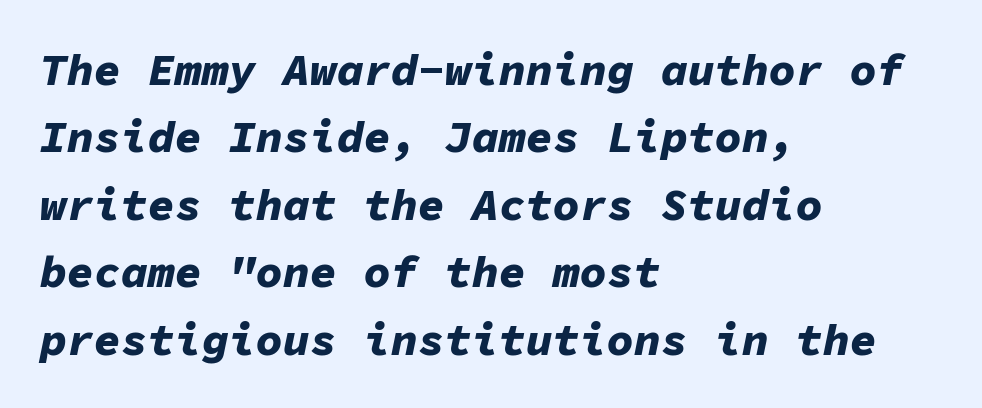
The setting favours the left margin, as ordinary paragraphs usually do. The line texture is even and compact thanks to regular tracking. Rendered with sloped, italic letterforms. Any mark beneath the type? The region is blank. The vertical gap from one line to the next is medium.
